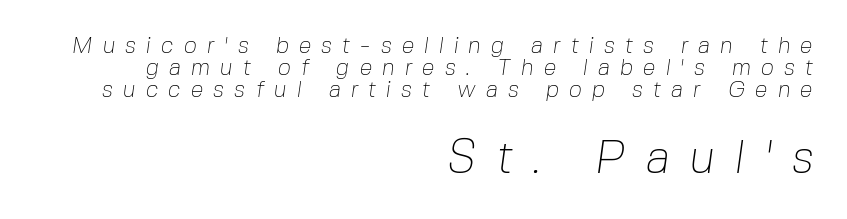
The image shows 46 px thin sans-serif type; set right-aligned, tight line spacing (0.96x), unusually wide letter spacing (+0.43 em), not underlined; the second (bottom) block is 2.0x larger; low stroke contrast and a medium x-height.
